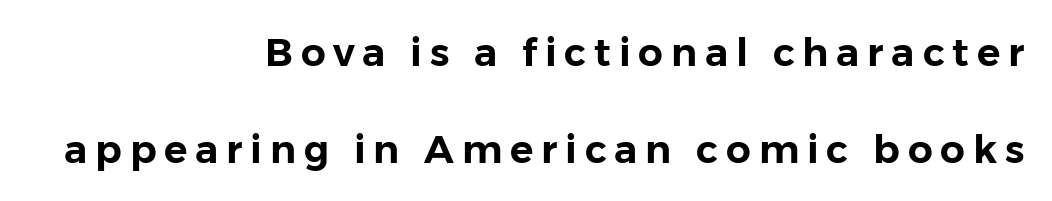
The block of text is sparse from top to bottom, with ample space between rows. If you drew a ruler down the right edge, every line would touch it. Unlike italic type, these characters show no tilt at all. Looks like regular typesetting: each glyph gets only the width it needs.
